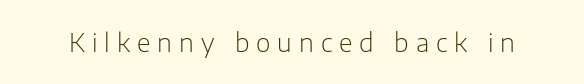
{"italic": "no", "bold": "no", "underline": "no", "letter_spacing": "wide", "letter_spacing_em": 0.28, "glyph_px": 25}
